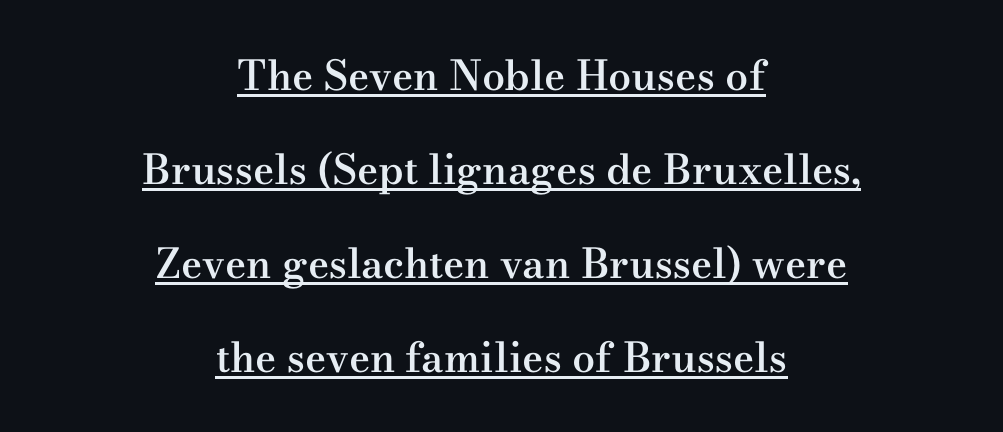
Q: Is the text bold? A: Semi-bold.
Q: Is the text italic (slanted)? A: No, it is upright.
Q: Is the typeface a serif or a sans-serif typeface? A: Serif.
Q: Is the text underlined? A: Yes.
Q: How is the paragraph aligned? A: Centered.
Q: Is the spacing between letters normal or unusually wide? A: Normal.
Q: Is the spacing between lines tight, normal or loose? A: Loose.
Q: Width (condensed, normal, or wide)? A: Wide.
Q: Stroke contrast? A: Medium.
Q: x-height? A: Small.
Q: Monospaced? A: No.
